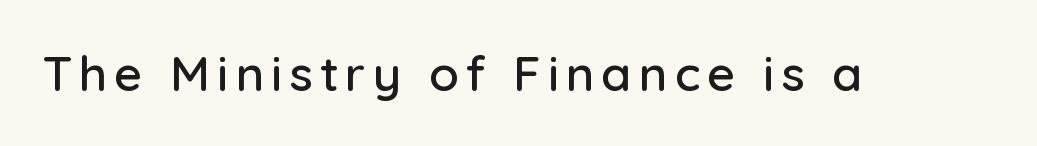
Vertical strokes here are truly vertical. You could not count columns in this text — the font is proportionally spaced. Observe the absence of serifs on each vertical stroke in this sample. No word sits above an underline.
